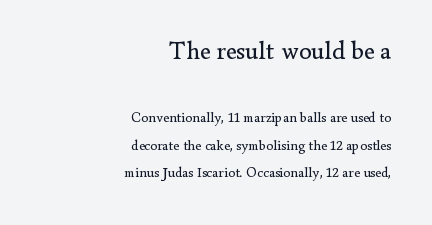
{"italic": "no", "bold": "no", "underline": "no", "align": "right", "line_spacing": "loose", "line_spacing_ratio": 1.99, "letter_spacing": "normal", "letter_spacing_em": 0.0, "larger_block": "first", "size_ratio": 1.79, "glyph_px": 25}
